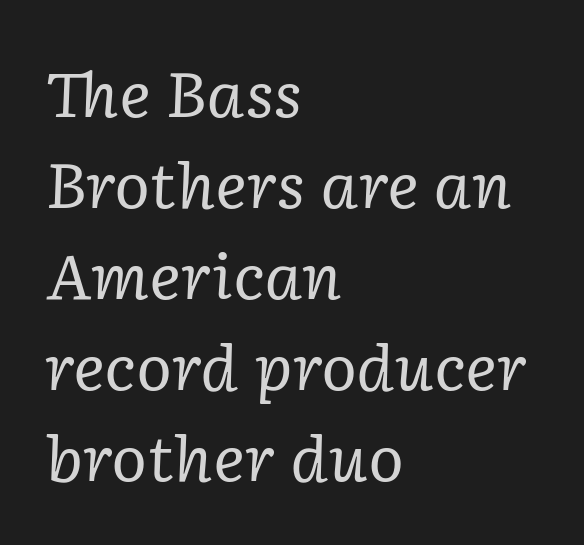
{"serif": "yes", "italic": "yes", "lean": "right", "slant_degrees": 2, "bold": "no", "weight": "regular", "width": "normal", "stroke_contrast": "low", "x_height": "medium", "monospaced": "no", "underline": "no", "align": "left", "line_spacing": "normal", "line_spacing_ratio": 1.49, "letter_spacing": "normal", "letter_spacing_em": 0.0, "glyph_px": 61}
